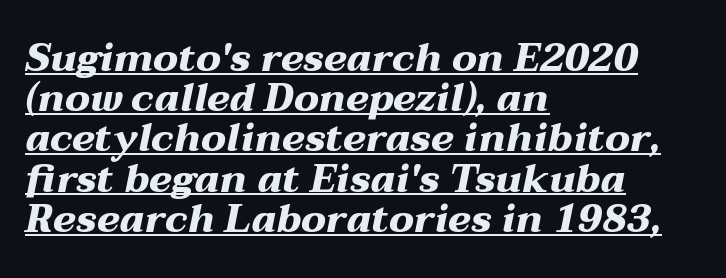
The image shows 39 px heavy, wide type, italic (leaning right); set left-aligned, tight line spacing (1.03x), normal letter spacing, underlined; medium stroke contrast and a medium x-height.
